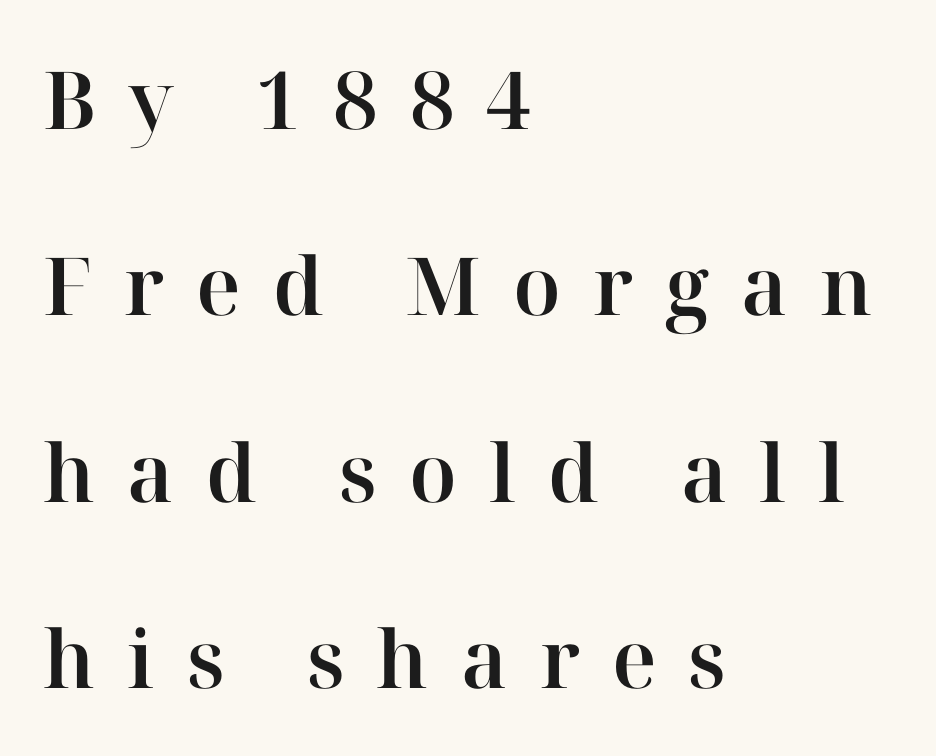
Is there much room between lines? Yes — plenty of vertical air separates them. Does the copy run flush right? No — it runs flush left. I'd call this a serif setting — the letters wear small feet. Each letter keeps its own natural width here, so spacing adapts to shape. Do the letters lean? They stand straight. Bare-footed words on every line.
